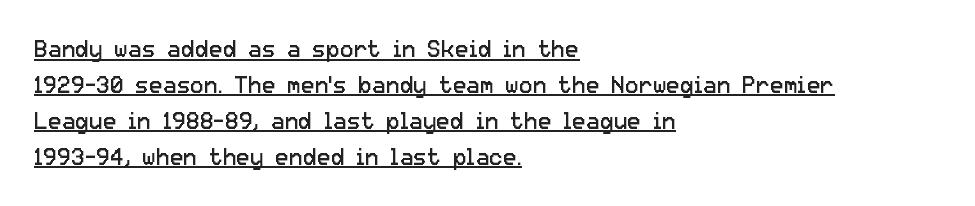
Q: Is the text bold? A: No.
Q: Is the text italic (slanted)? A: No, it is upright.
Q: Is the text underlined? A: Yes.
Q: How is the paragraph aligned? A: Left-aligned.
Q: Is the spacing between letters normal or unusually wide? A: Normal.
Q: Is the spacing between lines tight, normal or loose? A: Normal.
